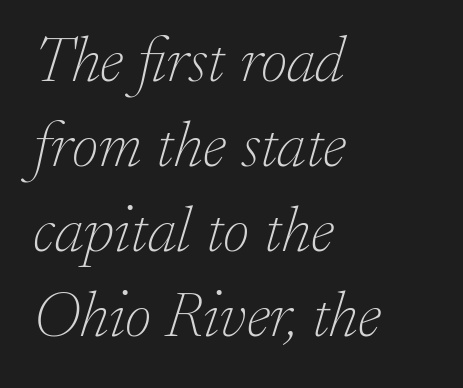
{"serif": "yes", "italic": "yes", "lean": "right", "slant_degrees": 17, "bold": "no", "weight": "thin", "width": "normal", "stroke_contrast": "low", "x_height": "small", "monospaced": "no", "underline": "no", "align": "left", "line_spacing": "normal", "line_spacing_ratio": 1.31, "letter_spacing": "normal", "letter_spacing_em": 0.0, "glyph_px": 65}
